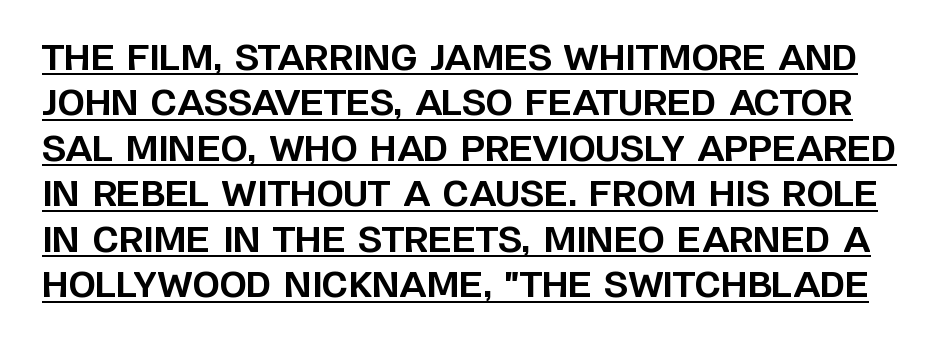
Q: Is the text bold? A: Yes.
Q: Is the text italic (slanted)? A: No, it is upright.
Q: Is the typeface a serif or a sans-serif typeface? A: Sans-serif.
Q: Is the text underlined? A: Yes.
Q: Is the spacing between letters normal or unusually wide? A: Normal.
Q: Is the spacing between lines tight, normal or loose? A: Normal.
Q: Width (condensed, normal, or wide)? A: Normal.
Q: Stroke contrast? A: Low.
Q: x-height? A: Large.
Q: Monospaced? A: No.
